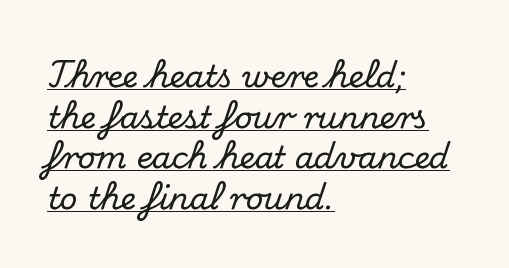
A normal amount of white space separates one row of letters from the next. Is there an underline? Yes — a line sits under the letters. Inter-character spacing is left at the font's built-in metrics. Does the copy run flush right? No — it runs flush left. The passage shown is typed in a proportional face where columns would drift. These lines are composed in type with serifs.
